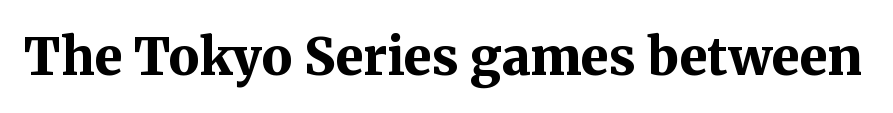
Upright lettering throughout. Tracking here is standard; glyphs follow each other at the usual distance. The space directly below the letters is spotless. Notice how thick the strokes are: this is what a full bold looks like. Classification — serif.
